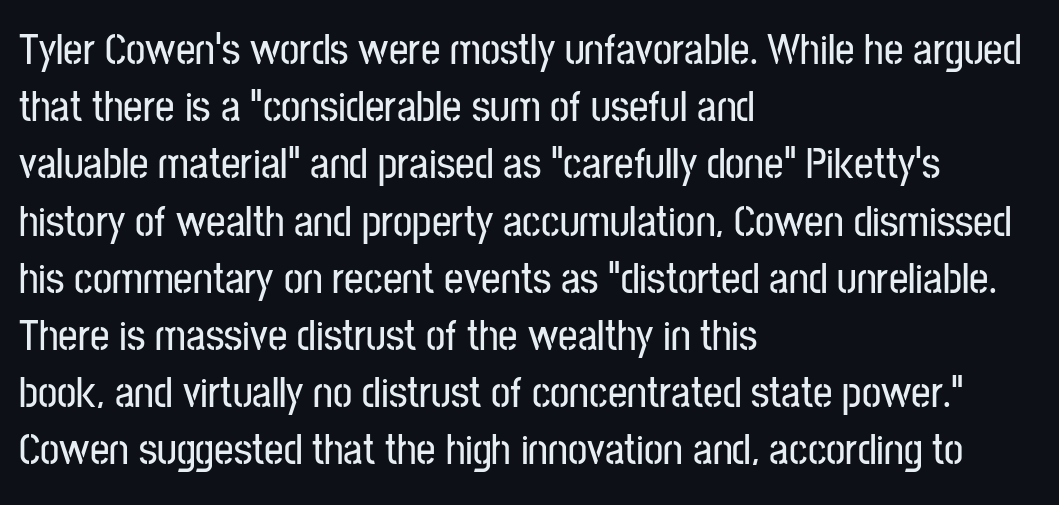
Notice how the stems are strictly vertical — no italics here. A typesetter would call this zero additional tracking. Visually the block forms a straight wall on the left and a jagged coastline on the right. A typesetter would call this leading conventional body-copy spacing. Words float on clear page, feet unadorned.
